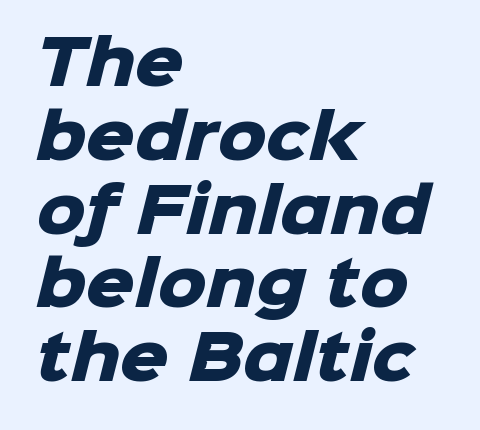
Students, note that the glyphs here touch the page at normal intervals. The letters carry no serifs — their stems end cleanly without finishing strokes. Students, this is bold: see how much ink each stroke carries. Proportional: the letters do not fall into vertical columns. The area under the type is left untouched. Where is the straight margin? On the left.
